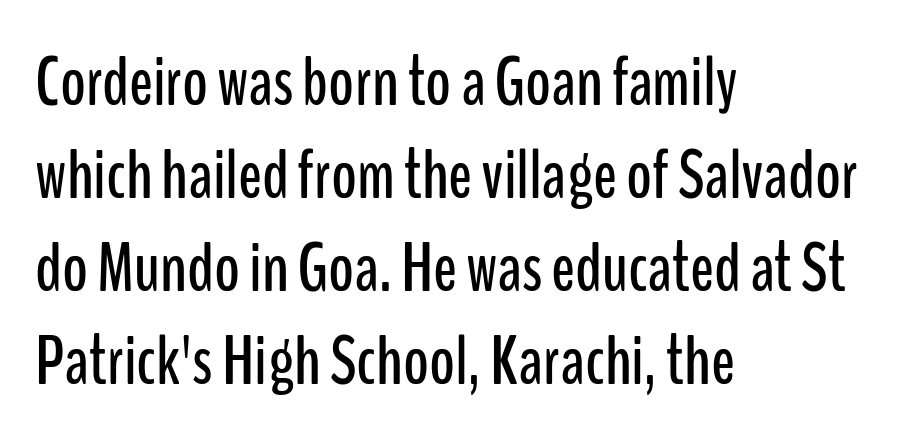
The passage is arranged the way most books set body copy — flush left. The glyphs in this specimen are sans serif. Looks like regular typesetting: each glyph gets only the width it needs. The face used here is rendered with its standard letterfit.
